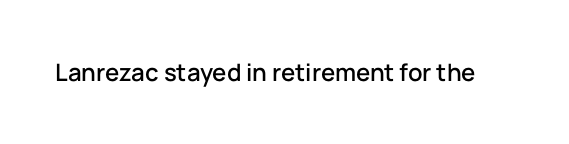
{"italic": "no", "underline": "no", "letter_spacing": "normal", "letter_spacing_em": 0.0, "glyph_px": 24}
